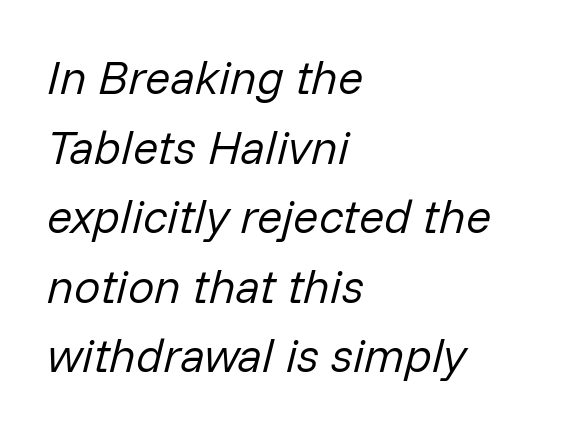
Q: Is the text bold? A: No.
Q: Is the text italic (slanted)? A: Yes, it leans right by about 14 degrees.
Q: Is the text underlined? A: No.
Q: How is the paragraph aligned? A: Left-aligned.
Q: Is the spacing between letters normal or unusually wide? A: Normal.
Q: Is the spacing between lines tight, normal or loose? A: Normal.
Q: Width (condensed, normal, or wide)? A: Normal.
Q: Stroke contrast? A: Low.
Q: x-height? A: Medium.
Q: Monospaced? A: No.
